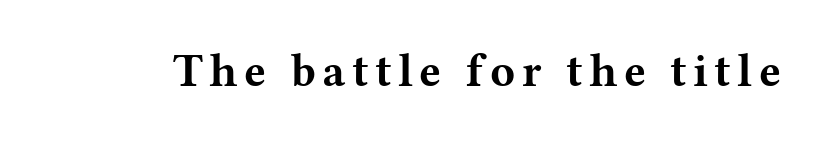
{"serif": "yes", "italic": "no", "bold": "yes", "weight": "bold", "width": "wide", "stroke_contrast": "medium", "x_height": "medium", "monospaced": "no", "underline": "no", "glyph_px": 46}
